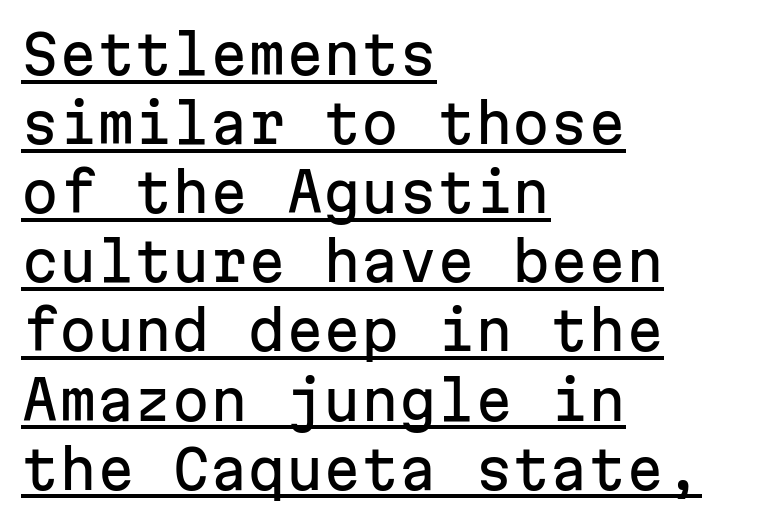
Q: Is the text italic (slanted)? A: No, it is upright.
Q: Is the typeface a serif or a sans-serif typeface? A: Sans-serif.
Q: Is the text underlined? A: Yes.
Q: How is the paragraph aligned? A: Left-aligned.
Q: Is the spacing between letters normal or unusually wide? A: Normal.
Q: Is the spacing between lines tight, normal or loose? A: Normal.
Q: Width (condensed, normal, or wide)? A: Normal.
Q: Stroke contrast? A: Low.
Q: x-height? A: Medium.
Q: Monospaced? A: Yes.
